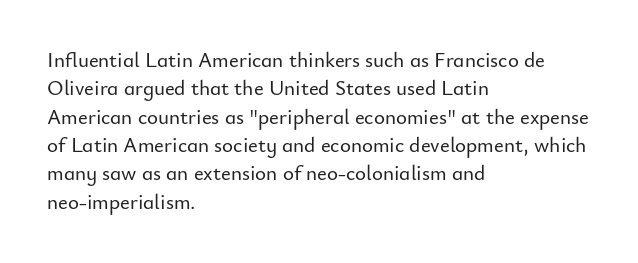
Q: Is the text italic (slanted)? A: No, it is upright.
Q: Is the text underlined? A: No.
Q: How is the paragraph aligned? A: Left-aligned.
Q: Is the spacing between letters normal or unusually wide? A: Normal.
Q: Is the spacing between lines tight, normal or loose? A: Normal.
